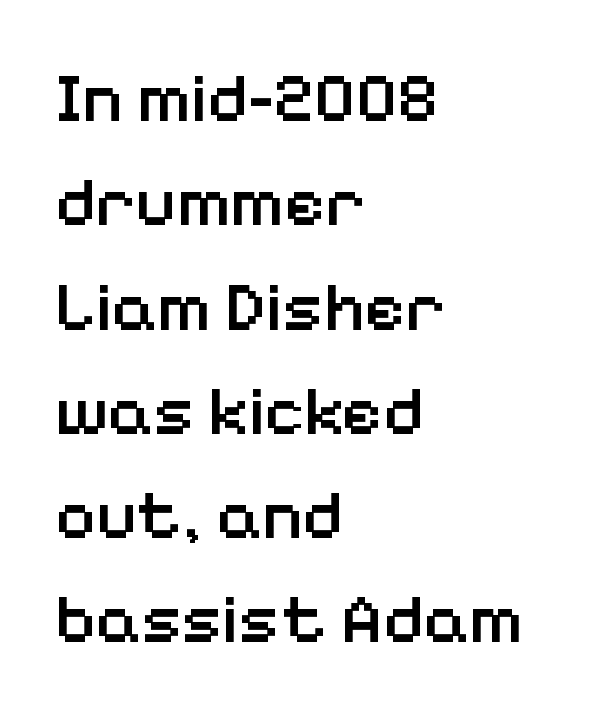
Look at the tracking — it's just the regular setting, nothing added. Every letter is mildly thick-stroked: semibold rather than bold. Varying glyph widths throughout — classic text-font behaviour. The ragged edge is on the right, which tells us the setting is flush left.
